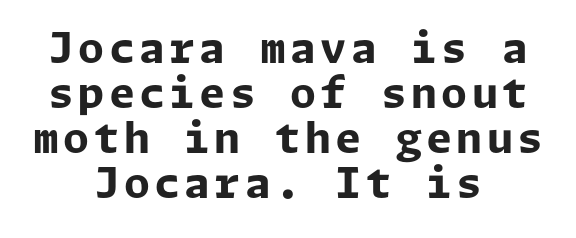
The lettering stays uniformly vertical, giving the passage a roman look. Any mark beneath the type? The region is blank. Reading down the column, the eye jumps only a short way to each next line. Emphasis by weight is at full strength: bold.
